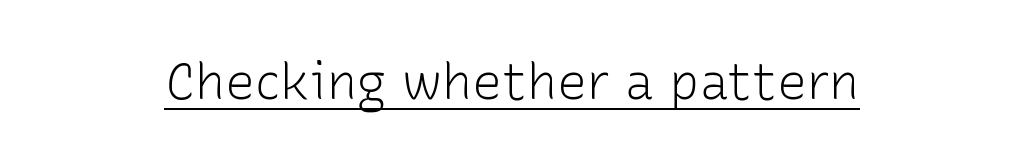
Q: Is the text bold? A: No.
Q: Is the text italic (slanted)? A: No, it is upright.
Q: Is the typeface a serif or a sans-serif typeface? A: Sans-serif.
Q: Is the text underlined? A: Yes.
Q: Is the spacing between letters normal or unusually wide? A: Normal.
Q: Width (condensed, normal, or wide)? A: Normal.
Q: Stroke contrast? A: Low.
Q: x-height? A: Medium.
Q: Monospaced? A: No.
